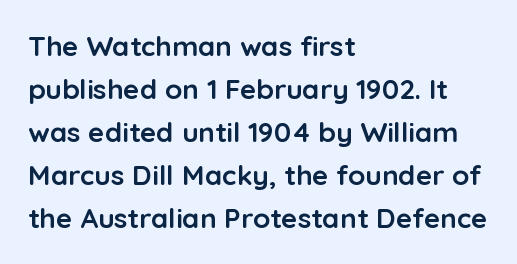
The image shows 28 px semibold sans-serif type, upright; set left-aligned, normal line spacing (1.54x), normal letter spacing, not underlined; low stroke contrast and a medium x-height.
